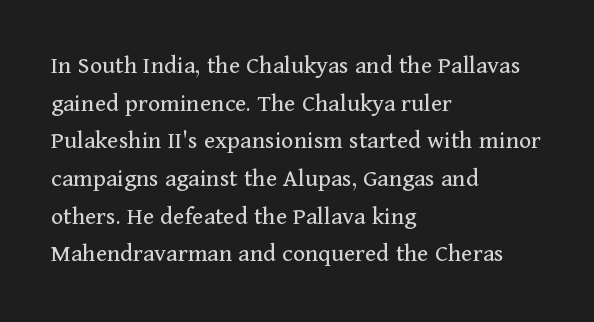
Q: Is the text bold? A: No.
Q: Is the text italic (slanted)? A: No, it is upright.
Q: Is the text underlined? A: No.
Q: How is the paragraph aligned? A: Left-aligned.
Q: Is the spacing between letters normal or unusually wide? A: Normal.
Q: Is the spacing between lines tight, normal or loose? A: Normal.
